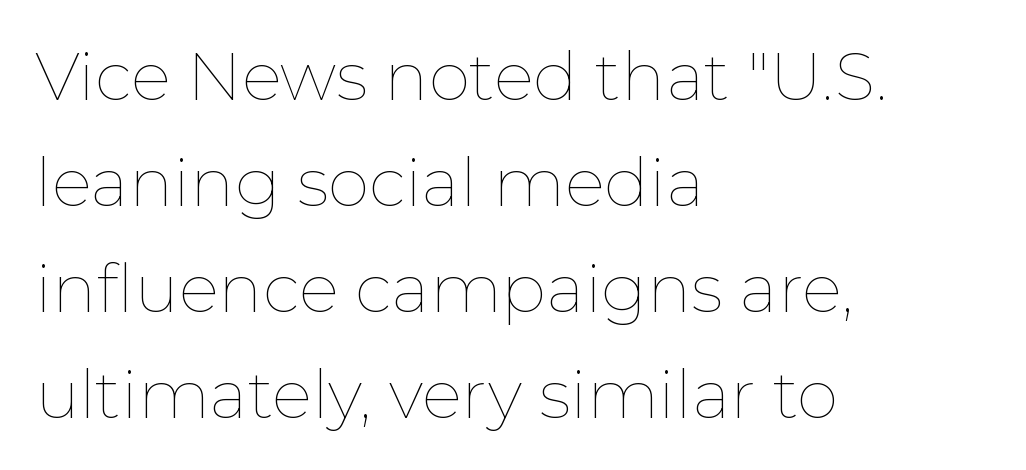
No extra ink here — the face is not bold. Short and long lines alike share a common starting point at left. Designer's note — italics off, roman on. Spacing between characters is what you'd get straight out of the box. The specimen omits any rule beneath the text block's lines. Think of a printed novel: that variable character pitch is what you see here.
